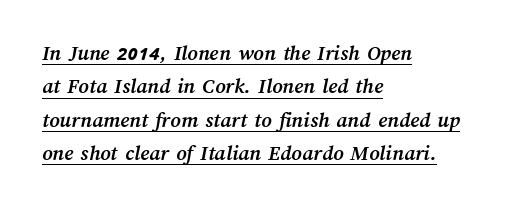
These lines keep a tight, regular rhythm from letter to letter. Notice how descenders clear the ascenders below comfortably — that's standard leading. Horizontal alignment here is leftward, the default for most running prose. Chunky letters — that's bold for sure.
